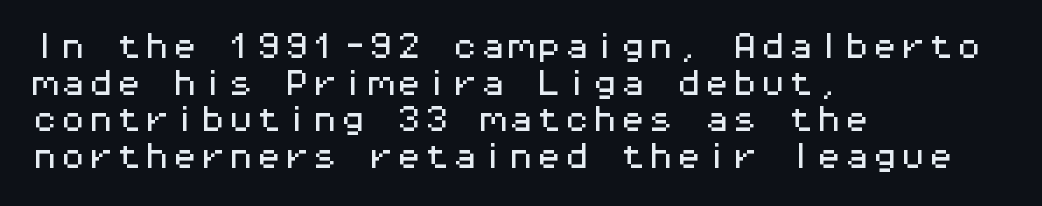
The image shows 28 px wide sans-serif type, upright, monospaced; set left-aligned, normal line spacing (1.31x), normal letter spacing, not underlined; medium stroke contrast and a medium x-height.
